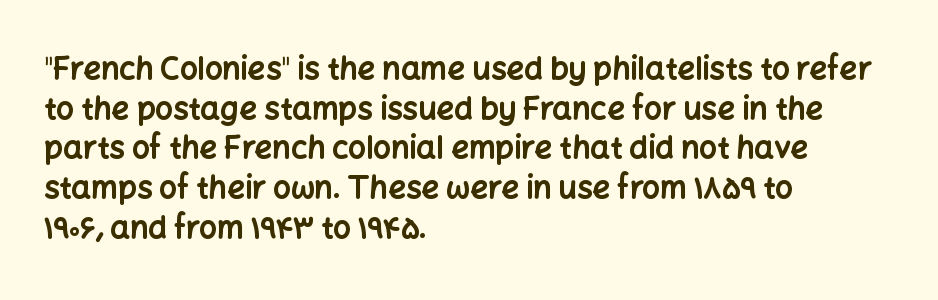
The image shows 31 px bold sans-serif type, upright; set left-aligned, normal line spacing (1.28x), normal letter spacing, not underlined; low stroke contrast and a medium x-height.
